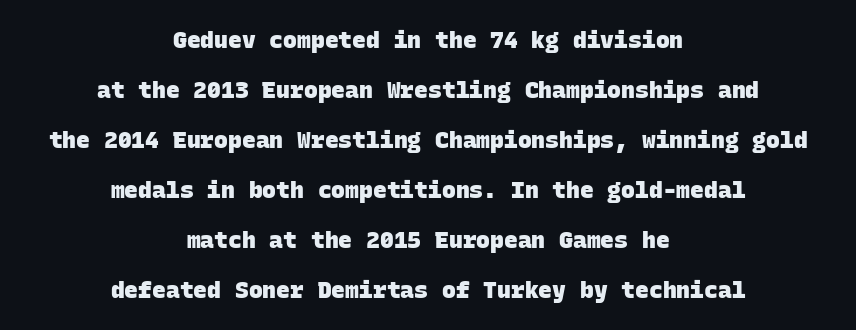
The image shows 23 px bold type; set centered, loose line spacing (2.17x), normal letter spacing, not underlined.
